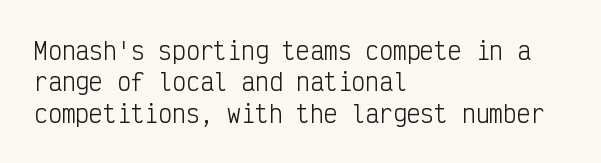
One glance says typical: line gaps are just what's usual. What stands out about the letter spacing? Nothing — it is the standard amount. This reads as an unemphasized weight, regular at the heaviest. The text block is weighted toward the left margin, trailing off unevenly rightward. Descender tails drop into unmarked territory. The specimen reads as upright at a glance.
